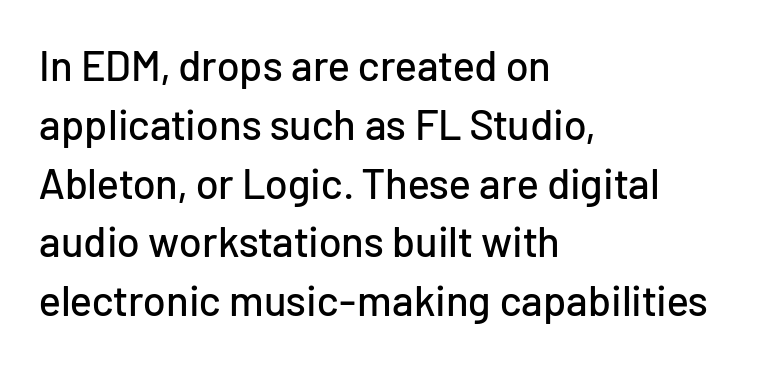
Q: Is the text italic (slanted)? A: No, it is upright.
Q: Is the typeface a serif or a sans-serif typeface? A: Sans-serif.
Q: Is the text underlined? A: No.
Q: How is the paragraph aligned? A: Left-aligned.
Q: Is the spacing between letters normal or unusually wide? A: Normal.
Q: Is the spacing between lines tight, normal or loose? A: Normal.
Q: Width (condensed, normal, or wide)? A: Normal.
Q: Stroke contrast? A: Low.
Q: x-height? A: Medium.
Q: Monospaced? A: No.
